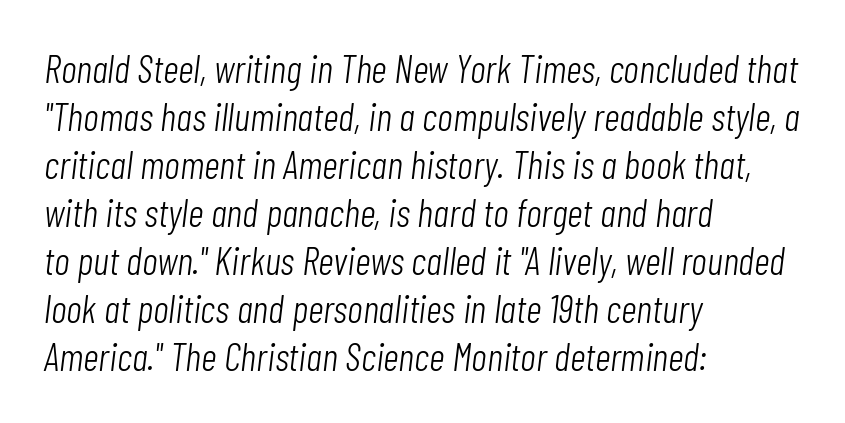
The image shows 39 px light, condensed type, italic (leaning right); set left-aligned, line spacing 1.23x, normal letter spacing, not underlined; low stroke contrast and a medium x-height.
